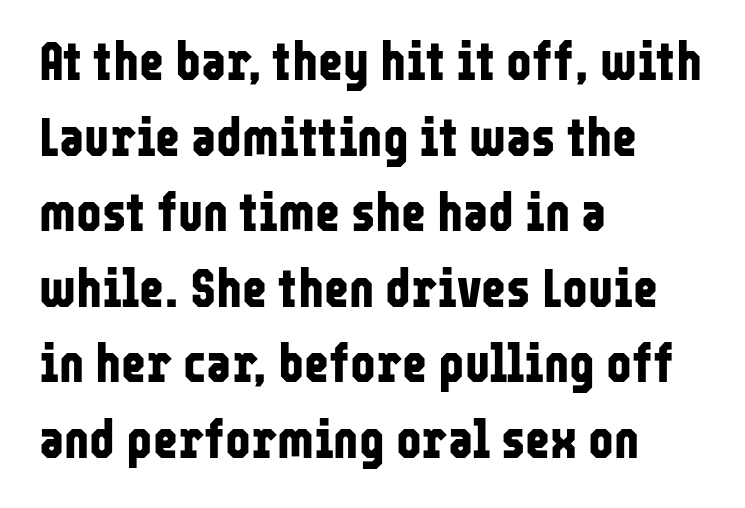
The rendering uses natural spacing where letterforms have individual widths. Stroke terminals: plain, sans-serif. The ragged edge is on the right, which tells us the setting is flush left. Heavy, bold letterforms. Clear beneath every line of the passage.
